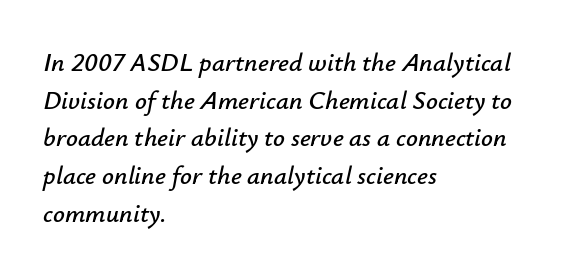
This sample keeps an unexceptional amount of space between lines. Teacher's note: observe the even left margin — that is flush-left alignment. Looking at the ascenders, they clearly lean. The line texture is even and compact thanks to regular tracking.
